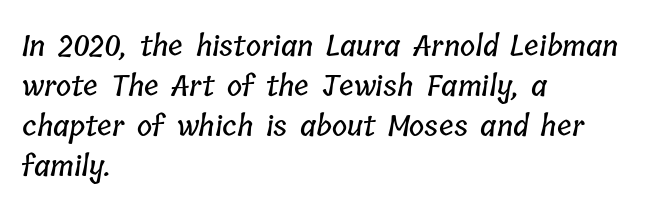
{"width": "condensed", "stroke_contrast": "low", "x_height": "medium", "monospaced": "no", "underline": "no", "align": "left", "line_spacing": "normal", "line_spacing_ratio": 1.38, "letter_spacing": "normal", "letter_spacing_em": 0.0, "glyph_px": 29}
